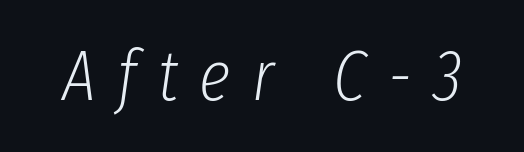
Note the varied advance widths — an 'i' is clearly narrower than an 'm'. The typeface has the unassuming heft of standard copy or less. Plain, unruled lines of type. The type is letterspaced generously, with wide tracking. In terms of posture, this sample is oblique.
